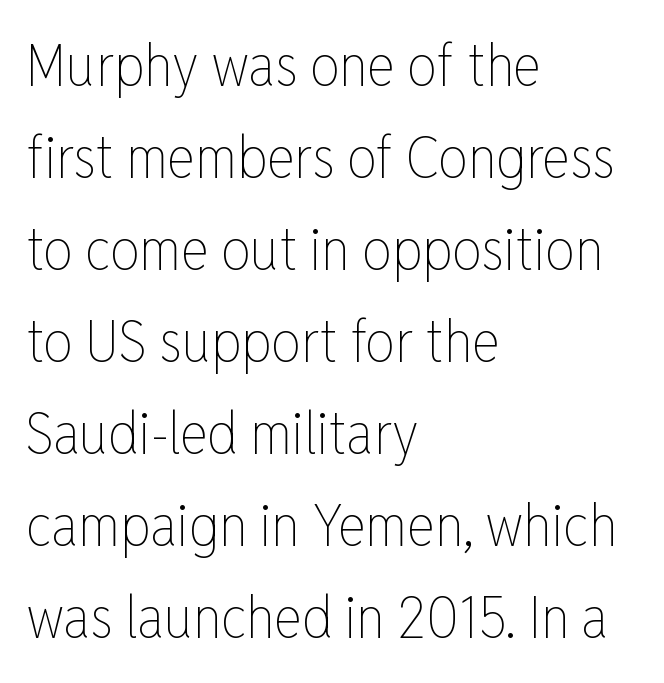
Glance below the letters and you will spot only blank space. Regarding leading, the lines here are spaced in the standard way. The gaps between neighbouring characters are ordinary and unremarkable. Do the characters align in a grid? No, the font is proportional. A classic flush-left, rag-right setting is used for this passage. The letters stand straight up with perfectly vertical stems.
